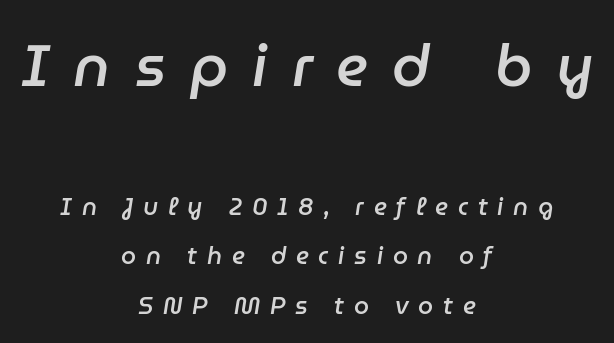
Q: Is the text bold? A: Semi-bold.
Q: Is the text italic (slanted)? A: Yes, it leans right by about 9 degrees.
Q: Is the text underlined? A: No.
Q: How is the paragraph aligned? A: Centered.
Q: Is the spacing between letters normal or unusually wide? A: Unusually wide.
Q: Is the spacing between lines tight, normal or loose? A: Loose.
Q: Which block of text is set in a larger size, the first (top) or the second (bottom)? A: The first (top) one.
Q: Width (condensed, normal, or wide)? A: Normal.
Q: Stroke contrast? A: Low.
Q: x-height? A: Medium.
Q: Monospaced? A: No.
